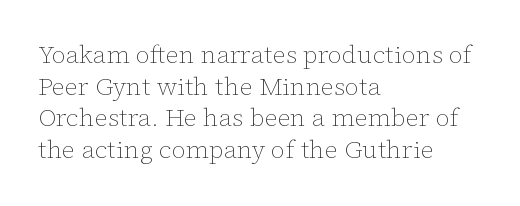
{"italic": "no", "bold": "no", "underline": "no", "align": "left", "line_spacing": "normal", "line_spacing_ratio": 1.27, "letter_spacing": "normal", "letter_spacing_em": 0.0, "glyph_px": 25}
